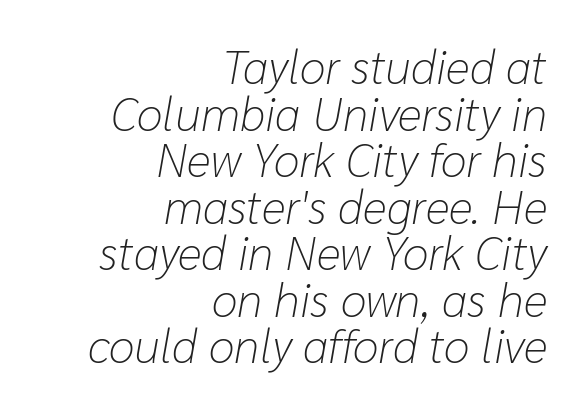
This is not heavy type; no bold has been used. Honestly, the rows look squashed on top of each other. Looking at the ascenders, they clearly lean. Casual observation: everything's shoved over to the right. Compared with typical body copy, the letter spacing here is the same.
